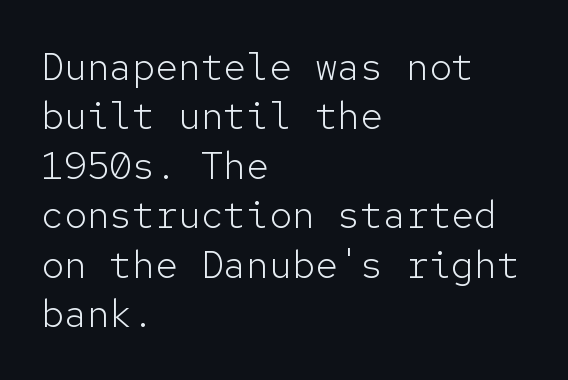
{"serif": "no", "italic": "no", "bold": "no", "weight": "light", "width": "normal", "stroke_contrast": "low", "x_height": "medium", "monospaced": "yes", "underline": "no", "align": "left", "line_spacing": "normal", "line_spacing_ratio": 1.3, "letter_spacing": "normal", "letter_spacing_em": 0.0, "glyph_px": 38}
